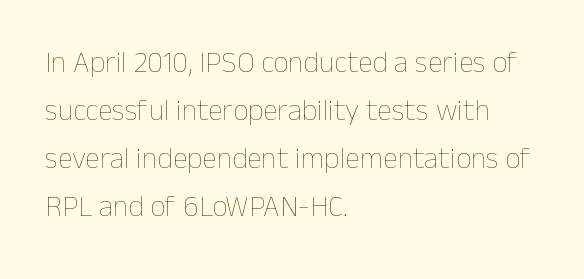
Q: Is the text bold? A: No.
Q: Is the text italic (slanted)? A: No, it is upright.
Q: Is the text underlined? A: No.
Q: How is the paragraph aligned? A: Left-aligned.
Q: Is the spacing between letters normal or unusually wide? A: Normal.
Q: Is the spacing between lines tight, normal or loose? A: Normal.
Q: Width (condensed, normal, or wide)? A: Normal.
Q: Stroke contrast? A: Low.
Q: x-height? A: Medium.
Q: Monospaced? A: No.
